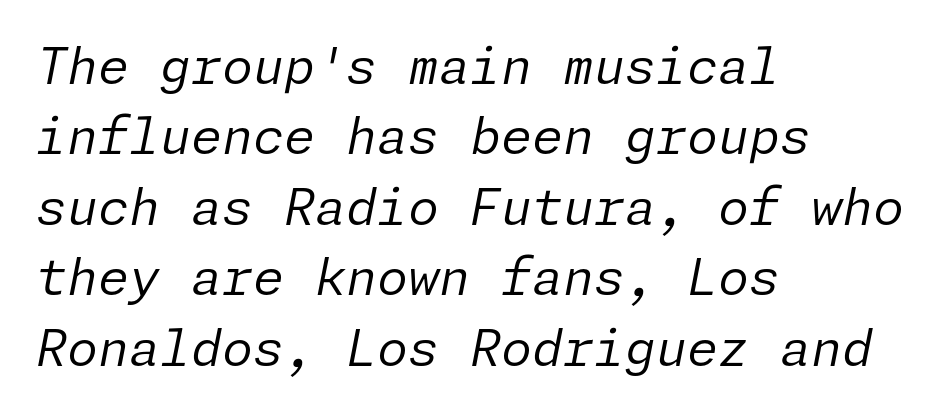
The image shows 50 px regular-weight type, italic (leaning right); set left-aligned, normal line spacing (1.41x), normal letter spacing, not underlined; low stroke contrast and a medium x-height.
